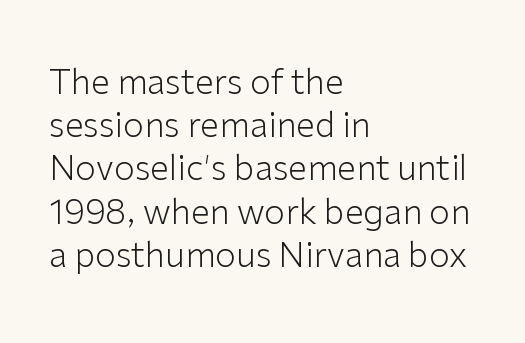
The image shows 34 px light sans-serif type, upright; set left-aligned, normal line spacing (1.27x), normal letter spacing, not underlined; low stroke contrast and a medium x-height.
